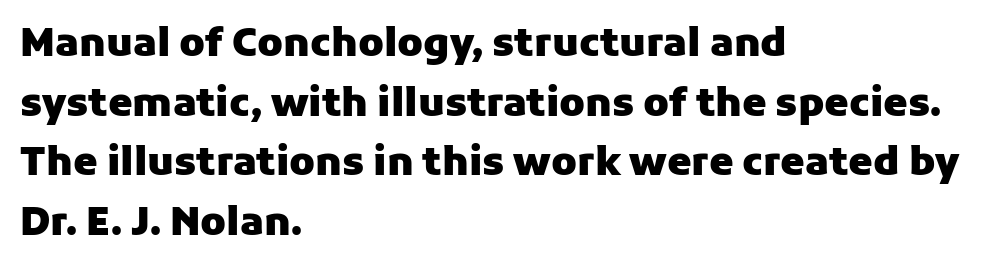
Layout note: lines flush left. The horizontal fit of the characters is conventional and even. Is this a fixed-width face? No — the glyphs have proportional, varying widths. The space directly below the letters is spotless. Compared with typical paragraphs, the rows here are spaced about the same.
